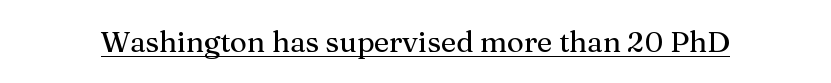
{"serif": "yes", "italic": "no", "width": "normal", "stroke_contrast": "medium", "x_height": "medium", "monospaced": "no", "underline": "yes", "letter_spacing": "normal", "letter_spacing_em": 0.0, "glyph_px": 29}
